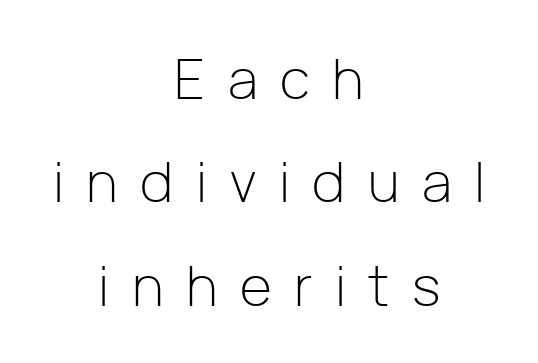
Students, note that the glyphs here are deliberately spaced far apart. Do the characters align in a grid? No, the font is proportional. The lines are quadded center. Bold? No — there's no thickening of the strokes. No word sits above an underline.
